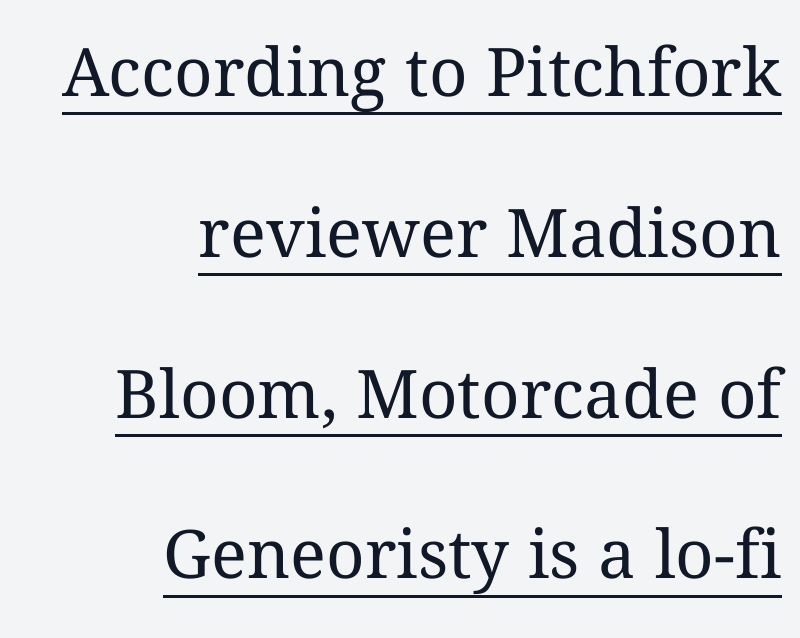
{"italic": "no", "bold": "no", "weight": "regular", "width": "normal", "stroke_contrast": "medium", "x_height": "medium", "monospaced": "no", "underline": "yes", "align": "right", "line_spacing": "loose", "line_spacing_ratio": 2.4, "letter_spacing": "normal", "letter_spacing_em": 0.0, "glyph_px": 67}
